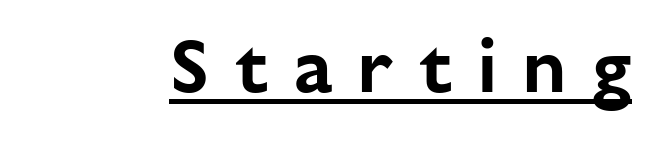
{"serif": "no", "italic": "no", "width": "normal", "stroke_contrast": "low", "x_height": "medium", "monospaced": "no", "underline": "yes", "letter_spacing": "wide", "letter_spacing_em": 0.33, "glyph_px": 76}
